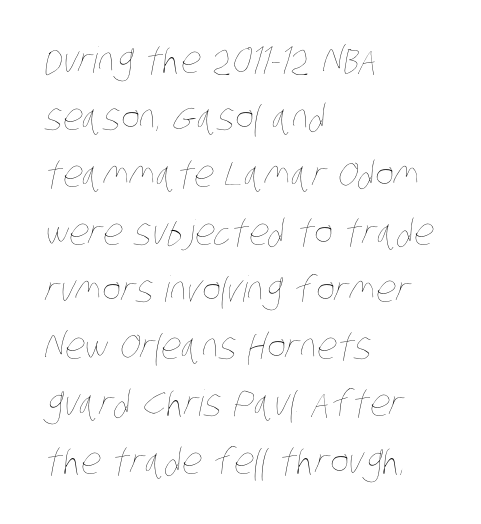
Beneath every word, the page is bare. Inter-character spacing is left at the font's built-in metrics. Baseline-to-baseline distance is the conventional proportion of letter height. Every row of glyphs begins at an identical x-position on the left. The strokes are not fattened; the text isn't bold. Here the designer chose a conventional face with non-uniform glyph widths.
